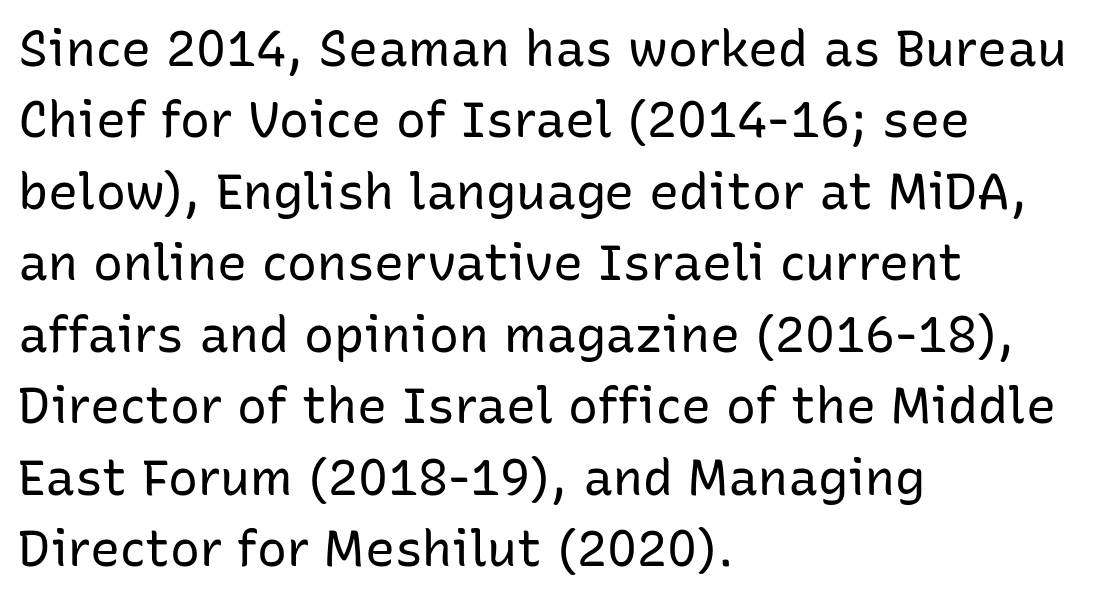
Q: Is the text bold? A: No.
Q: Is the text italic (slanted)? A: No, it is upright.
Q: Is the typeface a serif or a sans-serif typeface? A: Sans-serif.
Q: Is the text underlined? A: No.
Q: How is the paragraph aligned? A: Left-aligned.
Q: Is the spacing between letters normal or unusually wide? A: Normal.
Q: Is the spacing between lines tight, normal or loose? A: Normal.
Q: Width (condensed, normal, or wide)? A: Normal.
Q: Stroke contrast? A: Low.
Q: x-height? A: Medium.
Q: Monospaced? A: No.
